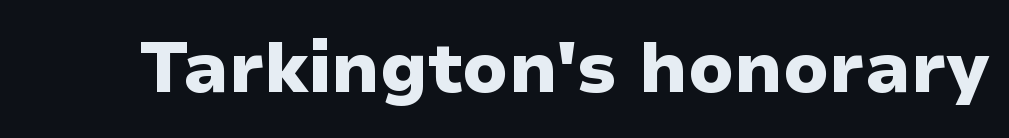
{"serif": "no", "italic": "no", "bold": "yes", "weight": "heavy", "width": "normal", "stroke_contrast": "low", "x_height": "medium", "monospaced": "no", "underline": "no", "letter_spacing": "normal", "letter_spacing_em": 0.0, "glyph_px": 71}
